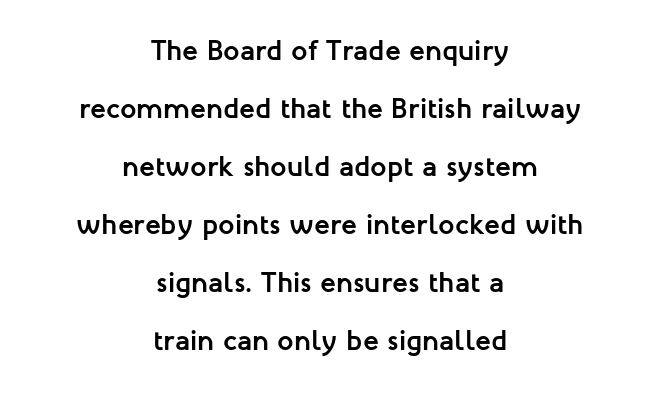
Unmarked baselines from the first word to the last. The strokes are fattened all the way to bold. Style check: upright. Both edges are ragged and mirror each other, which tells us the setting is centered.
